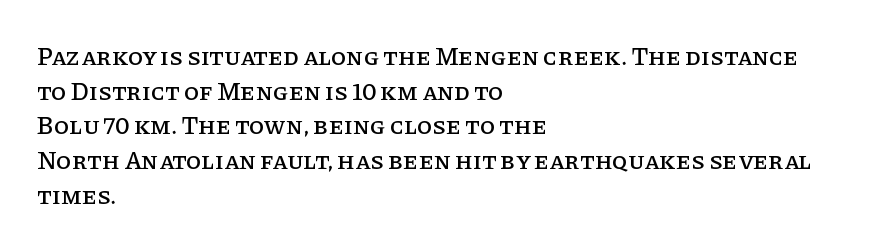
{"italic": "no", "underline": "no", "align": "left", "line_spacing": "normal", "line_spacing_ratio": 1.39, "letter_spacing": "normal", "letter_spacing_em": 0.0, "glyph_px": 25}
